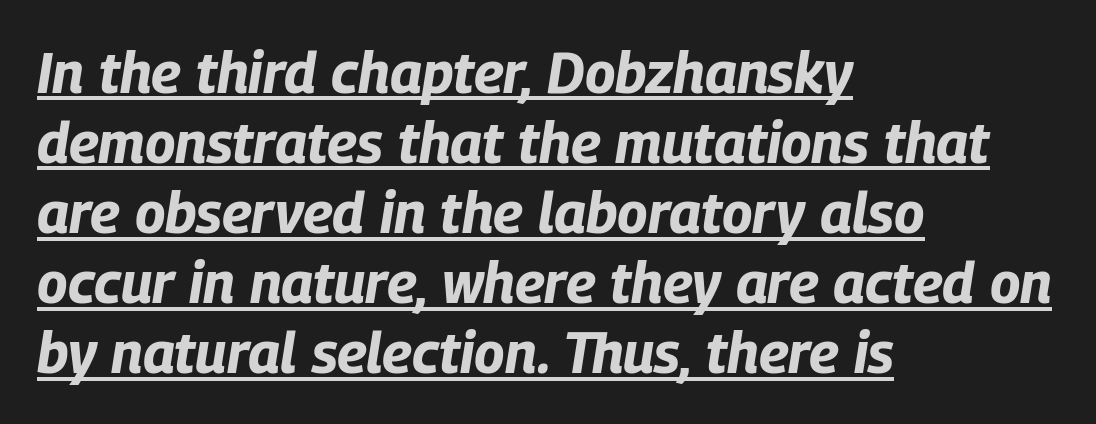
The image shows 57 px bold, condensed type, italic (leaning right); set left-aligned, line spacing 1.23x, normal letter spacing, underlined; low stroke contrast and a large x-height.
